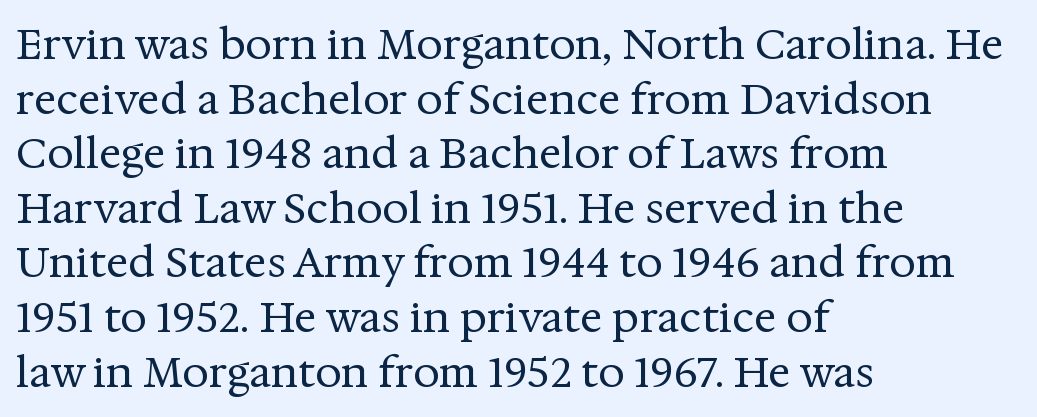
The face looks like a standard text weight, possibly lighter. A roman cut, with each character standing at attention. Does the leading feel generous? No, just average. Nothing unusual about the tracking: characters are spaced as the font intends. Stroke terminals: seriffed.
